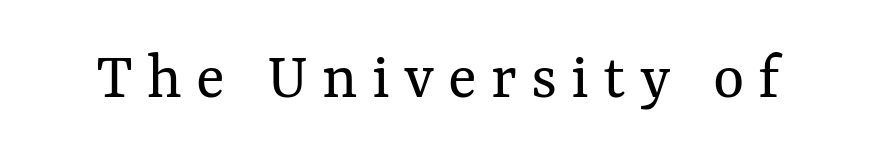
The image shows 67 px regular-weight type, upright; set unusually wide letter spacing (+0.21 em), not underlined; medium stroke contrast and a medium x-height.
